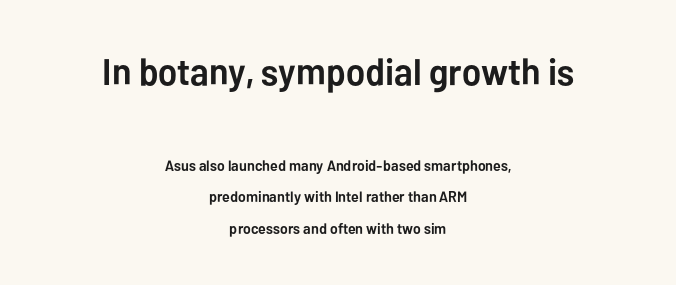
Q: Is the text bold? A: Yes.
Q: Is the text italic (slanted)? A: No, it is upright.
Q: Is the typeface a serif or a sans-serif typeface? A: Sans-serif.
Q: Is the text underlined? A: No.
Q: How is the paragraph aligned? A: Centered.
Q: Is the spacing between letters normal or unusually wide? A: Normal.
Q: Is the spacing between lines tight, normal or loose? A: Loose.
Q: Which block of text is set in a larger size, the first (top) or the second (bottom)? A: The first (top) one.
Q: Width (condensed, normal, or wide)? A: Normal.
Q: Stroke contrast? A: Low.
Q: x-height? A: Medium.
Q: Monospaced? A: No.
